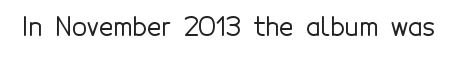
The image shows 25 px text type, upright; set normal letter spacing, not underlined.
